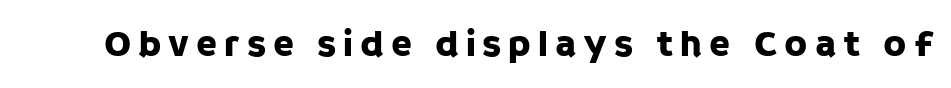
The strip under each line holds only bare page. This is sans-serif lettering, the kind often seen on screens and signage. These lines are rendered in a variable-pitch font. Every stem runs plumb, perpendicular to the baseline.
